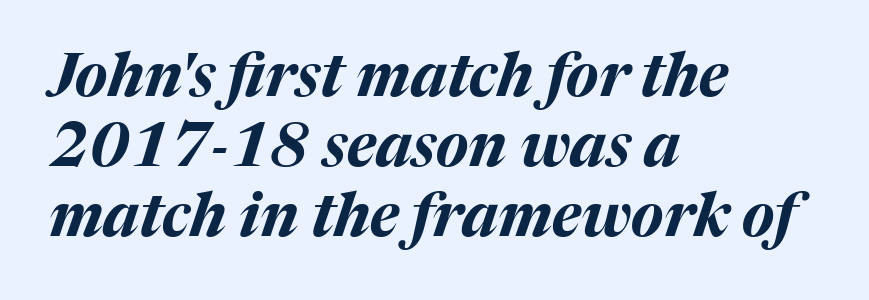
The image shows 60 px bold type, italic (leaning right); set left-aligned, line spacing 1.17x, normal letter spacing, not underlined; medium stroke contrast and a medium x-height.
